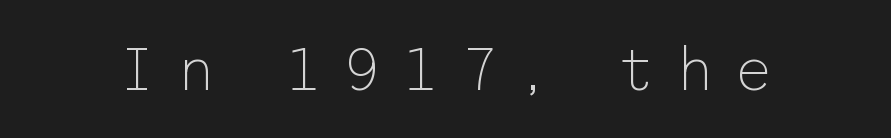
{"serif": "no", "italic": "no", "bold": "no", "weight": "thin", "width": "normal", "stroke_contrast": "low", "x_height": "medium", "underline": "no", "letter_spacing": "wide", "letter_spacing_em": 0.31, "glyph_px": 61}
